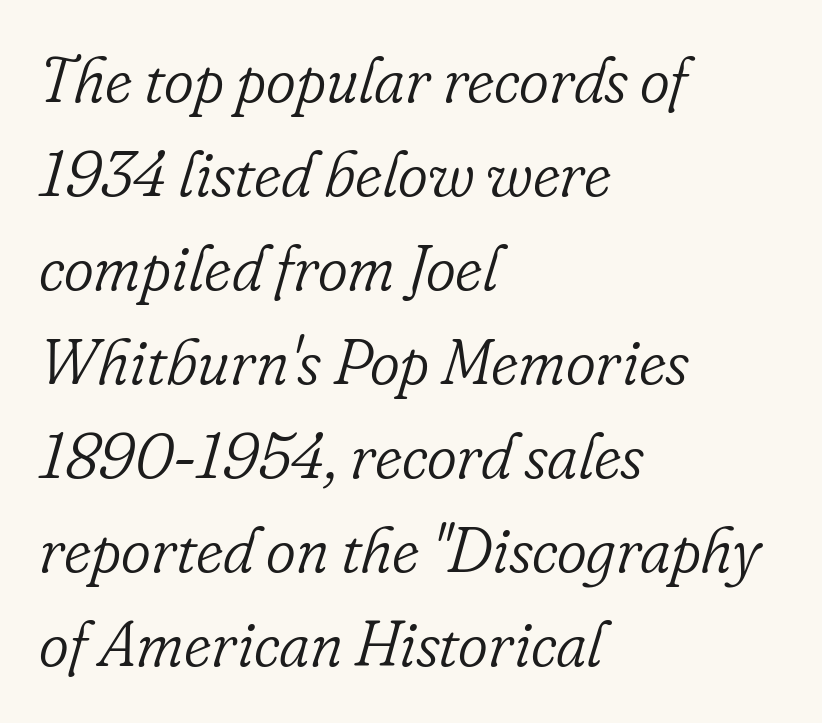
The image shows 64 px light serif type, italic (leaning right); set left-aligned, normal line spacing (1.47x), normal letter spacing, not underlined; low stroke contrast and a small x-height.
